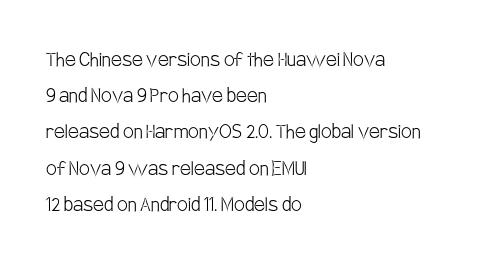
{"italic": "no", "bold": "no", "underline": "no", "align": "left", "line_spacing": "normal", "line_spacing_ratio": 1.51, "letter_spacing": "normal", "letter_spacing_em": 0.0, "glyph_px": 24}
